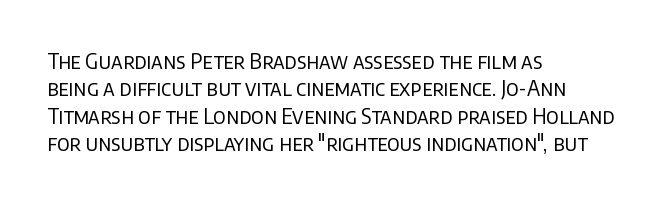
{"italic": "no", "bold": "no", "underline": "no", "align": "left", "line_spacing": "normal", "line_spacing_ratio": 1.3, "letter_spacing": "normal", "letter_spacing_em": 0.0, "glyph_px": 21}
